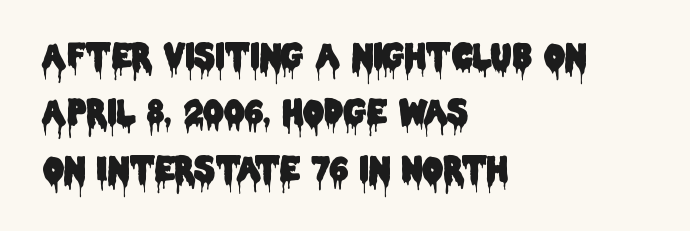
The image shows 33 px condensed sans-serif type, upright; set left-aligned, line spacing 1.71x, normal letter spacing, not underlined; low stroke contrast and a large x-height.
